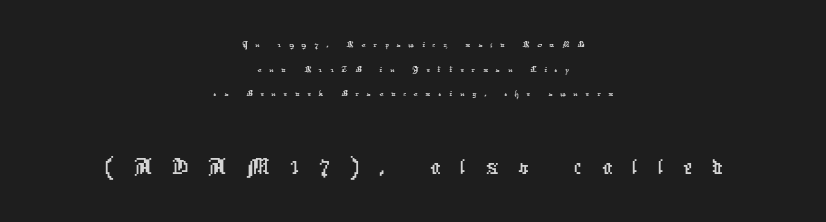
{"serif": "no", "width": "condensed", "stroke_contrast": "low", "x_height": "medium", "monospaced": "no", "underline": "no", "align": "center", "line_spacing_ratio": 1.23, "letter_spacing": "wide", "letter_spacing_em": 0.39, "larger_block": "second", "size_ratio": 2.55, "glyph_px": 51}
